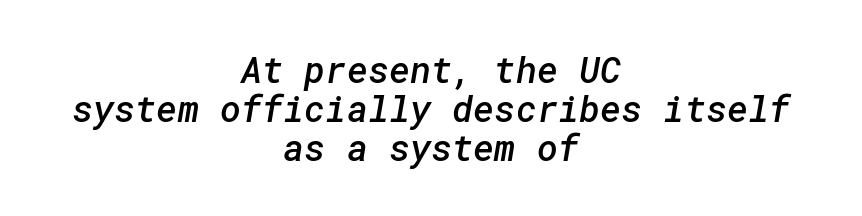
Q: Is the text bold? A: Semi-bold.
Q: Is the typeface a serif or a sans-serif typeface? A: Sans-serif.
Q: Is the text underlined? A: No.
Q: How is the paragraph aligned? A: Centered.
Q: Is the spacing between letters normal or unusually wide? A: Normal.
Q: Is the spacing between lines tight, normal or loose? A: Tight.
Q: Width (condensed, normal, or wide)? A: Normal.
Q: Stroke contrast? A: Low.
Q: x-height? A: Medium.
